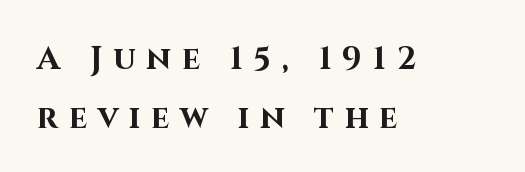
The image shows 32 px bold sans-serif type, upright; set left-aligned, line spacing 1.83x, unusually wide letter spacing (+0.34 em), not underlined; high stroke contrast and a large x-height.
